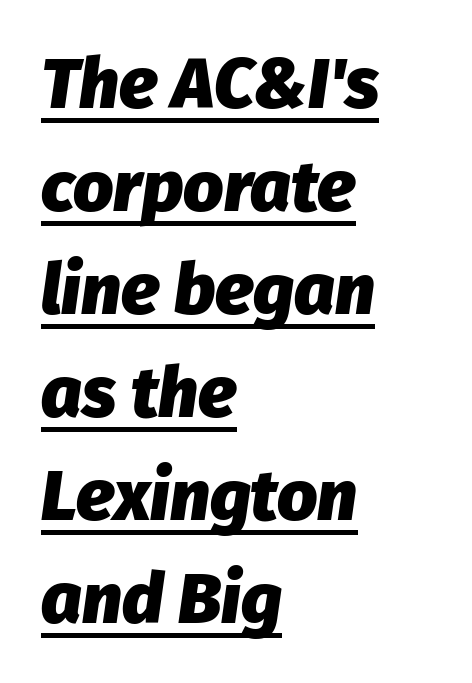
The typesetter has applied underlining to the passage shown. All the whitespace from short lines collects on the right. Each word holds together tightly as a unit, with standard inter-letter gaps. The passage shown is typed in a proportional face where columns would drift.
